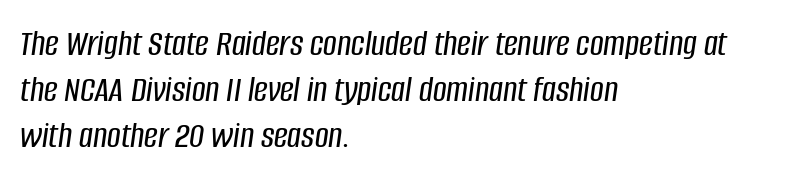
Q: Is the text italic (slanted)? A: Yes, it leans right by about 8 degrees.
Q: Is the text underlined? A: No.
Q: How is the paragraph aligned? A: Left-aligned.
Q: Is the spacing between letters normal or unusually wide? A: Normal.
Q: Width (condensed, normal, or wide)? A: Condensed.
Q: Stroke contrast? A: Low.
Q: x-height? A: Large.
Q: Monospaced? A: No.
